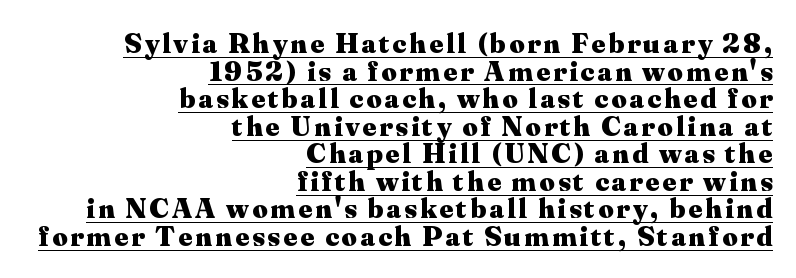
{"serif": "yes", "italic": "no", "bold": "yes", "weight": "heavy", "width": "normal", "stroke_contrast": "medium", "x_height": "small", "monospaced": "no", "underline": "yes", "align": "right", "line_spacing": "tight", "line_spacing_ratio": 0.95, "glyph_px": 29}
